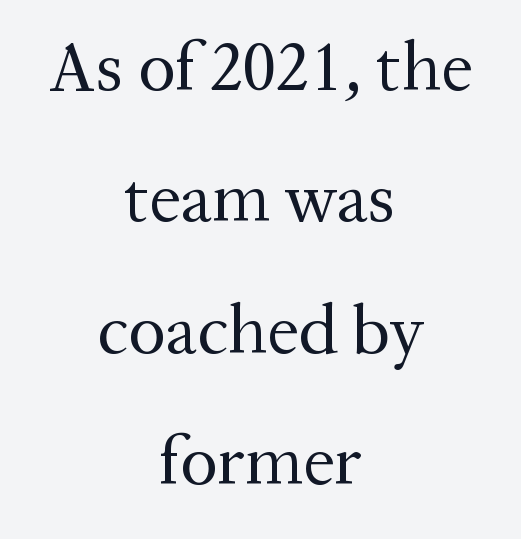
The image shows 71 px regular-weight serif type, upright; set centered, line spacing 1.85x, normal letter spacing, not underlined; medium stroke contrast and a medium x-height.
